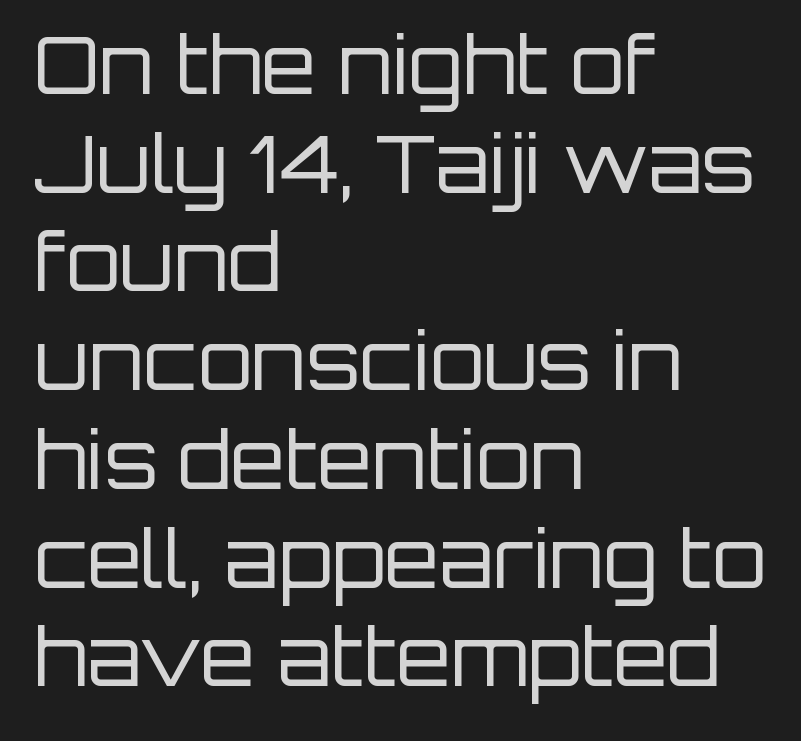
Q: Is the text bold? A: No.
Q: Is the text italic (slanted)? A: No, it is upright.
Q: Is the typeface a serif or a sans-serif typeface? A: Sans-serif.
Q: Is the text underlined? A: No.
Q: How is the paragraph aligned? A: Left-aligned.
Q: Is the spacing between letters normal or unusually wide? A: Normal.
Q: Is the spacing between lines tight, normal or loose? A: Normal.
Q: Width (condensed, normal, or wide)? A: Normal.
Q: Stroke contrast? A: Low.
Q: x-height? A: Large.
Q: Monospaced? A: No.
